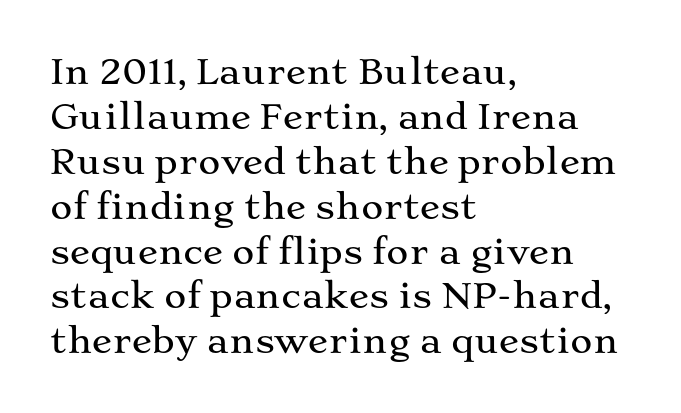
Q: Is the text italic (slanted)? A: No, it is upright.
Q: Is the typeface a serif or a sans-serif typeface? A: Serif.
Q: Is the text underlined? A: No.
Q: How is the paragraph aligned? A: Left-aligned.
Q: Is the spacing between letters normal or unusually wide? A: Normal.
Q: Is the spacing between lines tight, normal or loose? A: Normal.
Q: Width (condensed, normal, or wide)? A: Wide.
Q: Stroke contrast? A: Medium.
Q: x-height? A: Medium.
Q: Monospaced? A: No.
